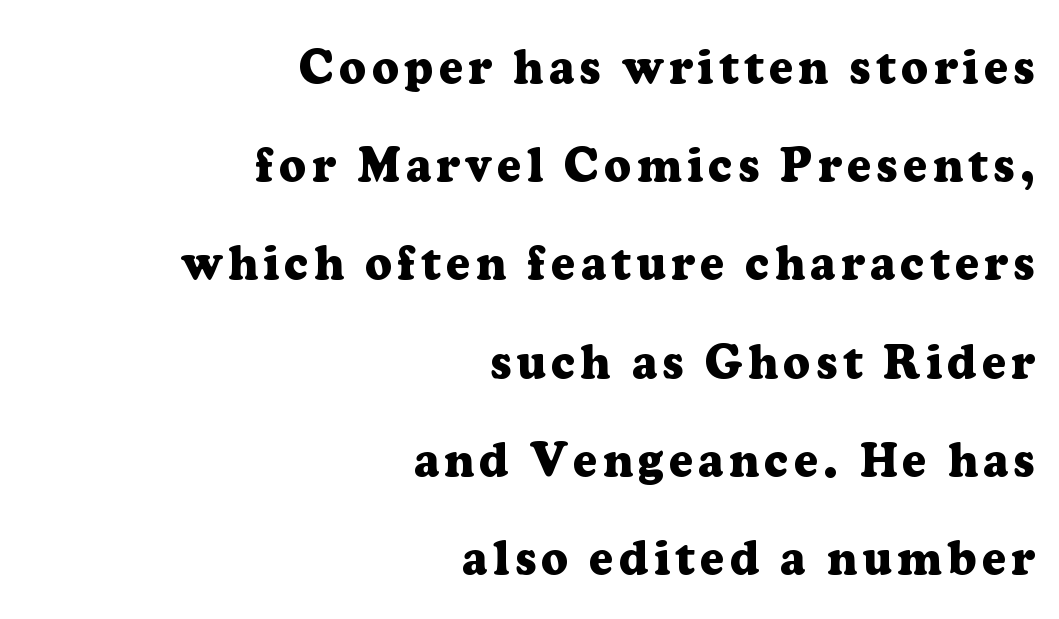
{"serif": "yes", "italic": "no", "bold": "yes", "weight": "heavy", "width": "normal", "stroke_contrast": "low", "x_height": "medium", "monospaced": "no", "underline": "no", "align": "right", "line_spacing": "loose", "line_spacing_ratio": 2.09, "glyph_px": 47}
